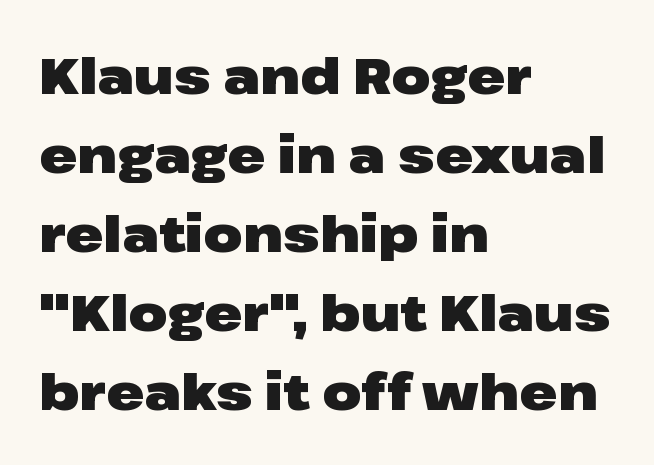
{"serif": "no", "italic": "no", "bold": "yes", "weight": "heavy", "width": "wide", "stroke_contrast": "low", "x_height": "medium", "monospaced": "no", "underline": "no", "align": "left", "line_spacing": "normal", "line_spacing_ratio": 1.55, "letter_spacing": "normal", "letter_spacing_em": 0.0, "glyph_px": 51}
